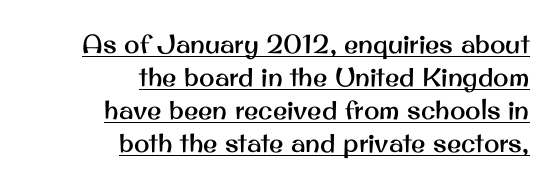
The image shows 26 px text type, upright; set right-aligned, normal line spacing (1.27x), normal letter spacing, underlined.
